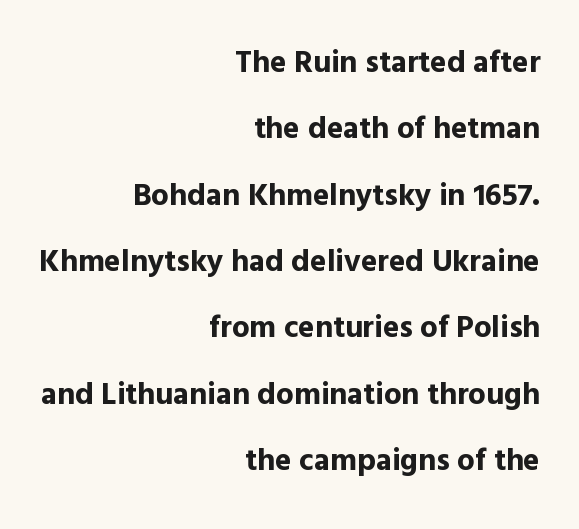
{"serif": "no", "italic": "no", "bold": "yes", "weight": "bold", "width": "normal", "x_height": "medium", "monospaced": "no", "underline": "no", "align": "right", "line_spacing": "loose", "line_spacing_ratio": 2.14, "letter_spacing": "normal", "letter_spacing_em": 0.0, "glyph_px": 31}
